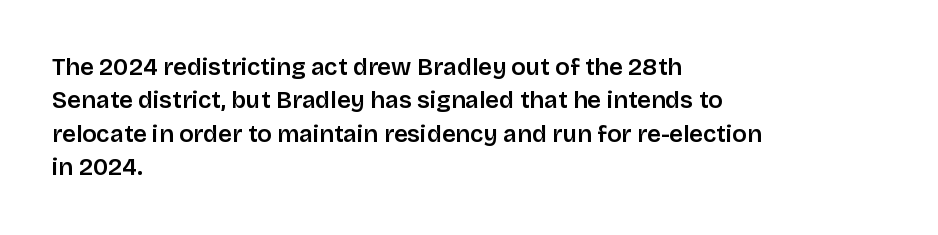
Style check: upright. Bare-footed words on every line. The passage shown has conventional tracking throughout. If you measured baseline to baseline, you'd find a middling distance. A student would call this left alignment; a typographer would say flush left, rag right.
